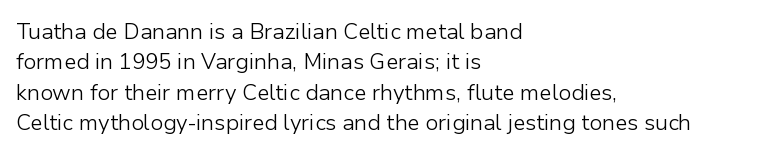
{"italic": "no", "bold": "no", "underline": "no", "align": "left", "line_spacing": "normal", "line_spacing_ratio": 1.38, "letter_spacing": "normal", "letter_spacing_em": 0.0, "glyph_px": 22}
